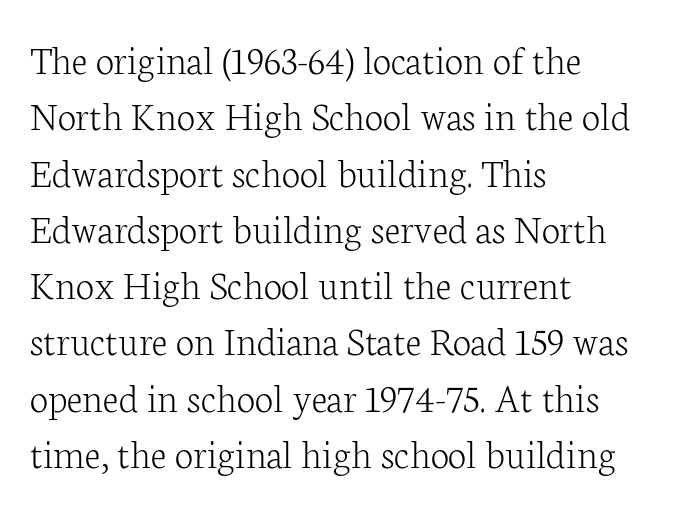
A light-to-regular cut is what we see here. Italic? Not at all — the glyphs are vertical. Short note: letters normally spaced. Each new line begins a customary step beneath the previous one.
